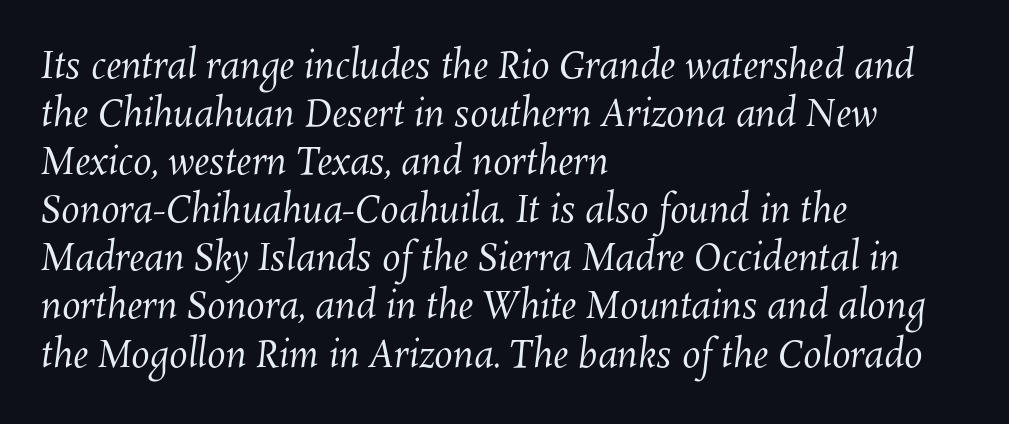
The image shows 37 px regular-weight type; set left-aligned, normal line spacing (1.3x), normal letter spacing, not underlined; medium stroke contrast and a medium x-height.
